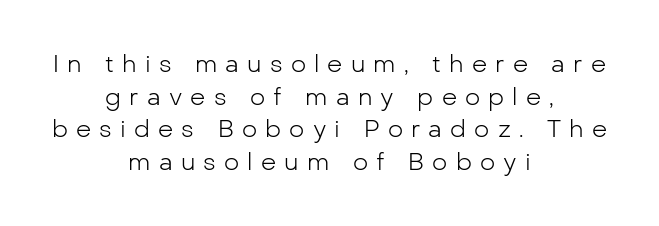
Bare-footed words on every line. Notice how the passage keeps no hard edge, just a central spine. Observe the wide spacing: letters keep a clear distance from each other. Letters have the restrained weight of plain body copy at most. Quick note: interline space is typical.
